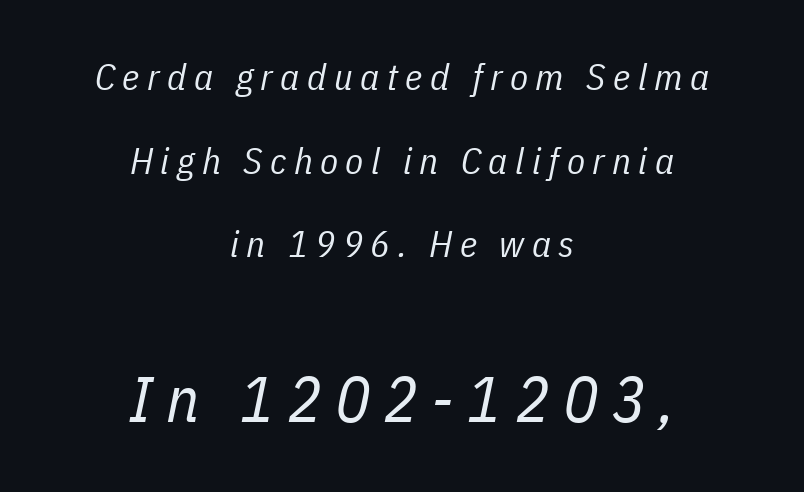
{"italic": "yes", "lean": "right", "slant_degrees": 11, "bold": "no", "weight": "regular", "width": "condensed", "stroke_contrast": "low", "x_height": "medium", "monospaced": "no", "underline": "no", "align": "center", "line_spacing": "loose", "line_spacing_ratio": 2.26, "letter_spacing": "wide", "letter_spacing_em": 0.2, "larger_block": "second", "size_ratio": 1.76, "glyph_px": 65}
